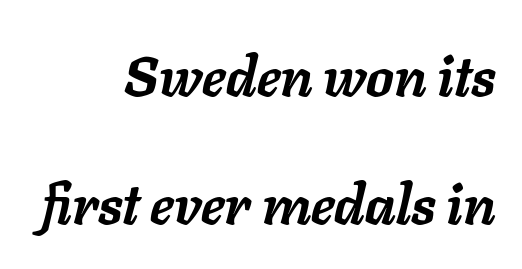
Q: Is the text bold? A: Yes.
Q: Is the text italic (slanted)? A: Yes, it leans right by about 11 degrees.
Q: Is the text underlined? A: No.
Q: How is the paragraph aligned? A: Right-aligned.
Q: Is the spacing between letters normal or unusually wide? A: Normal.
Q: Is the spacing between lines tight, normal or loose? A: Loose.
Q: Width (condensed, normal, or wide)? A: Normal.
Q: Stroke contrast? A: Low.
Q: x-height? A: Medium.
Q: Monospaced? A: No.
